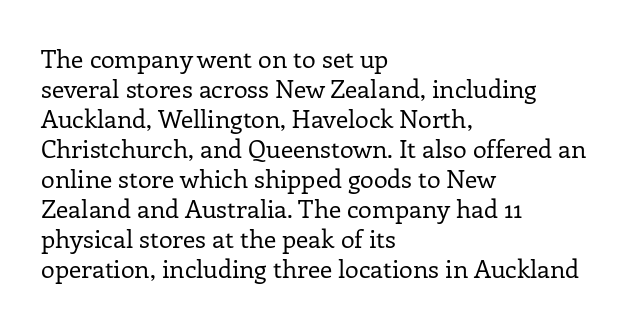
Q: Is the text bold? A: No.
Q: Is the text italic (slanted)? A: No, it is upright.
Q: Is the text underlined? A: No.
Q: How is the paragraph aligned? A: Left-aligned.
Q: Is the spacing between letters normal or unusually wide? A: Normal.
